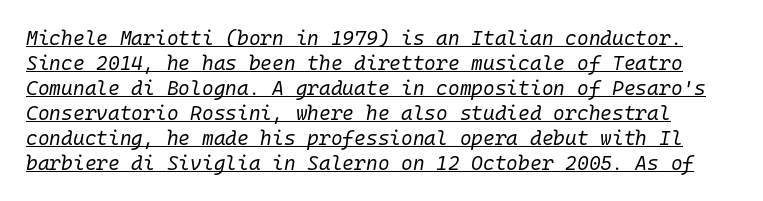
Normally led — the rows are evenly, conventionally spaced. Compared with undecorated copy, this sample adds a rule below the words. The line texture is even and compact thanks to regular tracking. No chunkiness to these letters — they're not bold. Designer's note — italics engaged.
